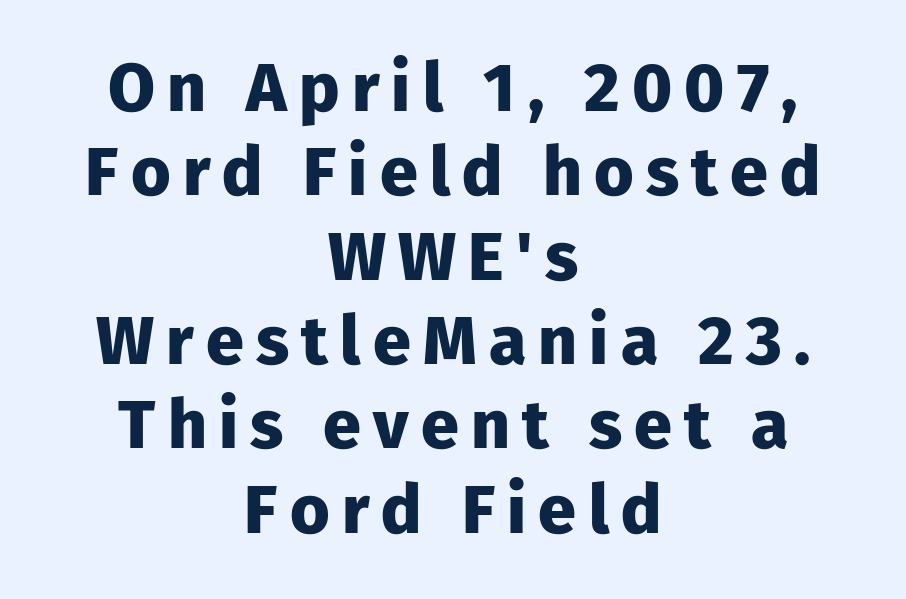
{"serif": "no", "italic": "no", "bold": "yes", "weight": "heavy", "width": "normal", "stroke_contrast": "low", "x_height": "medium", "monospaced": "no", "underline": "no", "align": "center", "line_spacing_ratio": 1.24, "glyph_px": 68}
